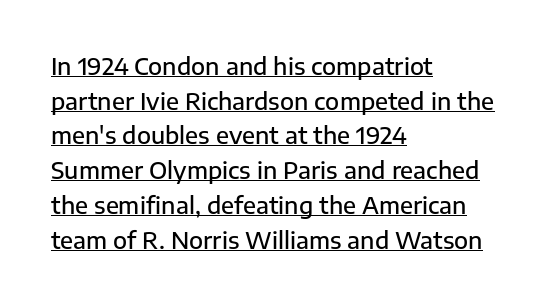
The image shows 23 px text type, upright; set left-aligned, normal line spacing (1.51x), normal letter spacing, underlined.
